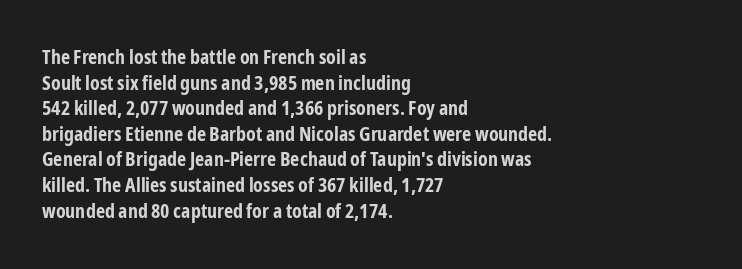
The letters stand straight up with perfectly vertical stems. The space directly below the letters is spotless. Letter spacing: default. Bold? Absolutely — the strokes are thick and heavy. The leading is moderate, giving the passage an even texture. The lines in this sample share a left origin and differ only in where they stop.
